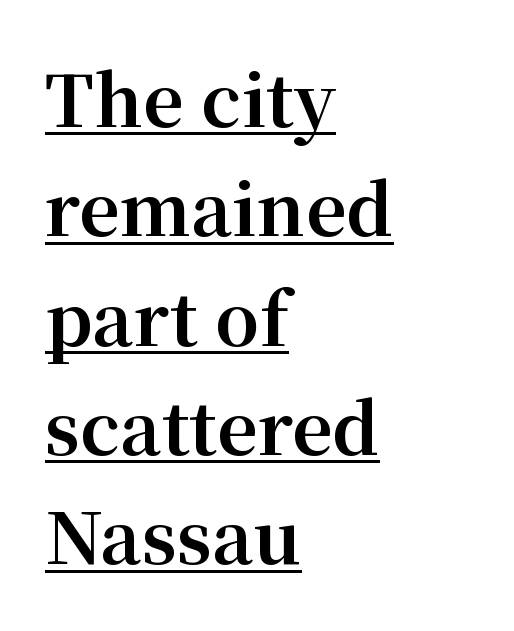
{"serif": "yes", "italic": "no", "bold": "yes", "weight": "bold", "width": "normal", "stroke_contrast": "medium", "x_height": "medium", "monospaced": "no", "underline": "yes", "align": "left", "line_spacing": "normal", "line_spacing_ratio": 1.54, "letter_spacing": "normal", "letter_spacing_em": 0.0, "glyph_px": 71}
